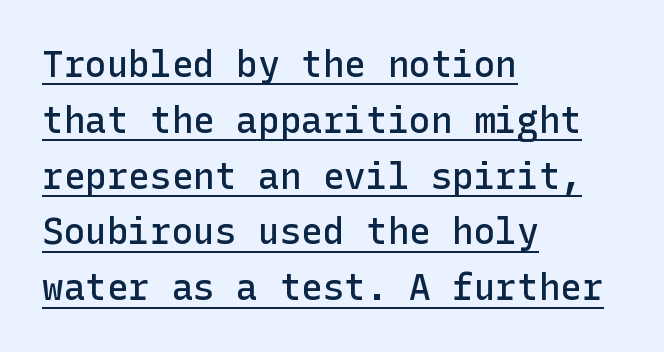
Every character sits straight up, as roman type does. Type style note: lacks serifs. Bold? Not quite — semibold, heavier than regular but stopping short. Is the block centered? No — it sits flush against the left margin. Like a heading marked for emphasis, these lines bear an underscore.
